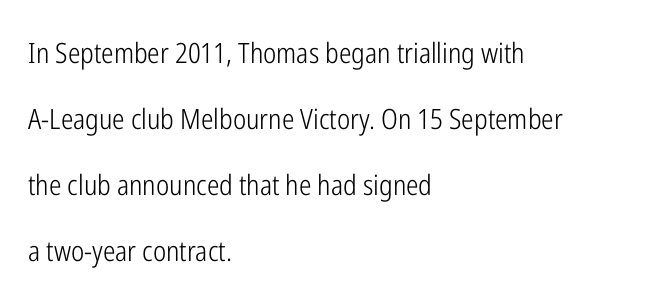
{"serif": "no", "italic": "no", "bold": "no", "weight": "light", "width": "condensed", "stroke_contrast": "low", "x_height": "medium", "monospaced": "no", "underline": "no", "align": "left", "line_spacing": "loose", "line_spacing_ratio": 2.36, "letter_spacing": "normal", "letter_spacing_em": 0.0, "glyph_px": 28}
